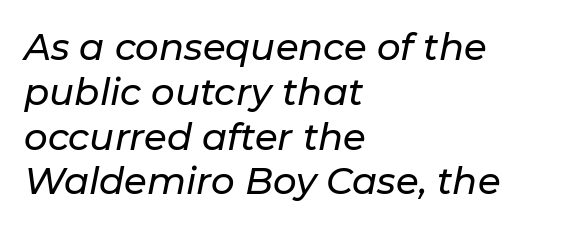
The image shows 37 px text type, italic (leaning right); set left-aligned, line spacing 1.21x, normal letter spacing, not underlined; low stroke contrast and a medium x-height.
